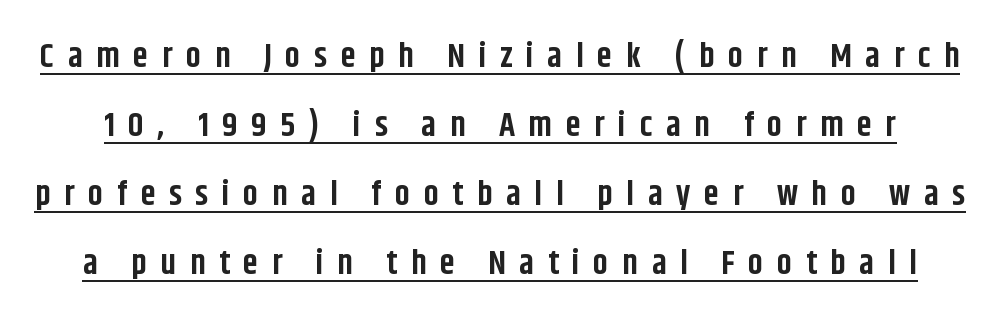
Notice how a bar underscores the lettering throughout. How are the letters spaced? Widely, with obvious added tracking. The letters advance in unequal steps, a hallmark of proportional type. In terms of letterform style, serifs are entirely absent.
